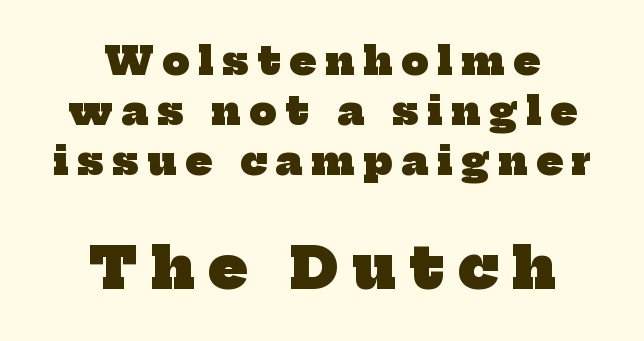
{"serif": "yes", "bold": "yes", "weight": "heavy", "width": "normal", "stroke_contrast": "low", "x_height": "medium", "monospaced": "no", "underline": "no", "align": "center", "line_spacing": "normal", "line_spacing_ratio": 1.31, "letter_spacing": "wide", "letter_spacing_em": 0.24, "larger_block": "second", "size_ratio": 1.5, "glyph_px": 57}
